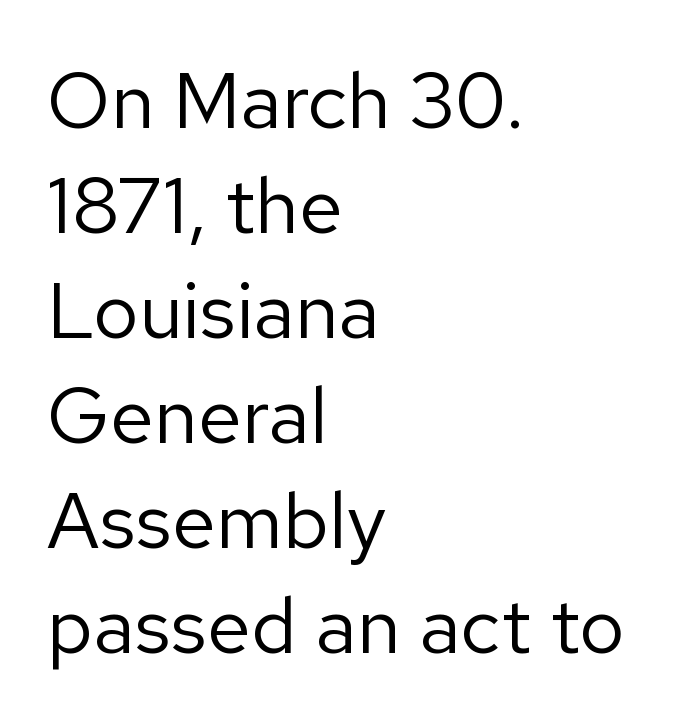
The image shows 79 px regular-weight sans-serif type, upright; set left-aligned, normal line spacing (1.33x), normal letter spacing, not underlined; low stroke contrast and a medium x-height.
